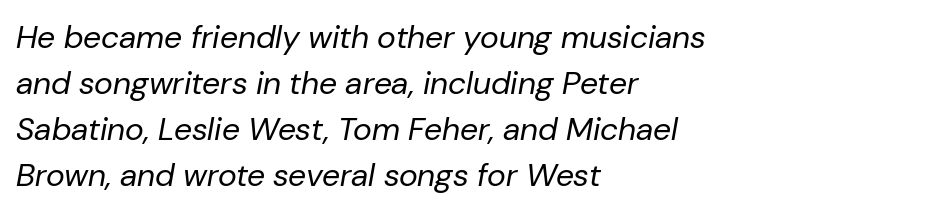
{"italic": "yes", "lean": "right", "slant_degrees": 10, "bold": "no", "weight": "regular", "width": "normal", "stroke_contrast": "low", "x_height": "medium", "monospaced": "no", "underline": "no", "align": "left", "line_spacing": "normal", "line_spacing_ratio": 1.44, "letter_spacing": "normal", "letter_spacing_em": 0.0, "glyph_px": 32}
